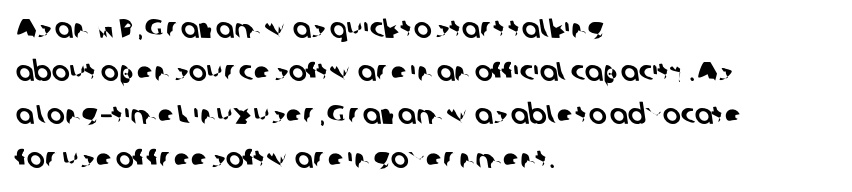
Honestly, the row spacing looks completely unremarkable. Typeset ragged right — the left edge is the straight one. The type is set solid horizontally, with unmodified tracking. Words float on clear page, feet unadorned.
